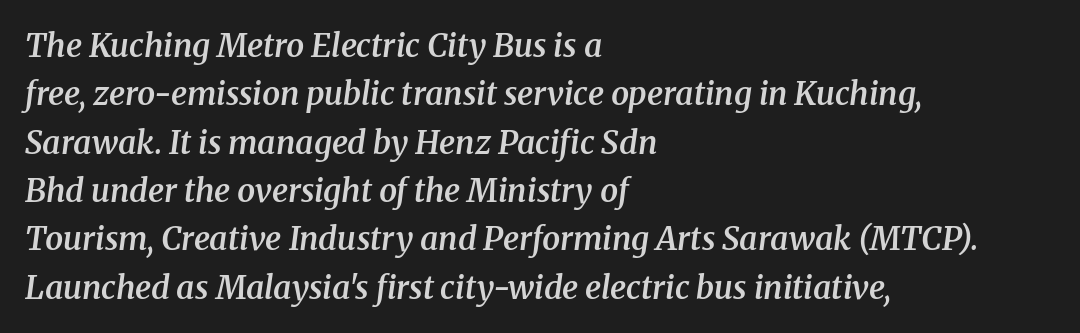
These lines are rendered in a variable-pitch font. The specimen omits any rule beneath the text block's lines. Evenly set lines give the paragraph a standard silhouette. This rendering leaves character spacing at its baseline value. Looking at the ascenders, they clearly lean.
